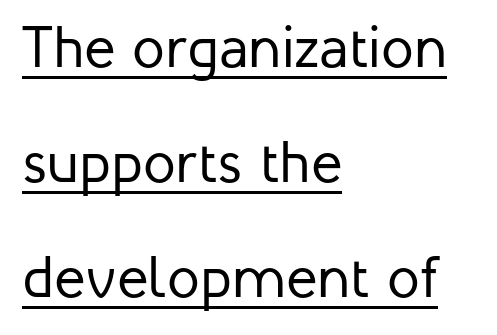
{"serif": "no", "italic": "no", "bold": "no", "weight": "regular", "width": "normal", "stroke_contrast": "low", "x_height": "medium", "monospaced": "no", "underline": "yes", "align": "left", "line_spacing": "loose", "line_spacing_ratio": 1.95, "letter_spacing": "normal", "letter_spacing_em": 0.0, "glyph_px": 59}
